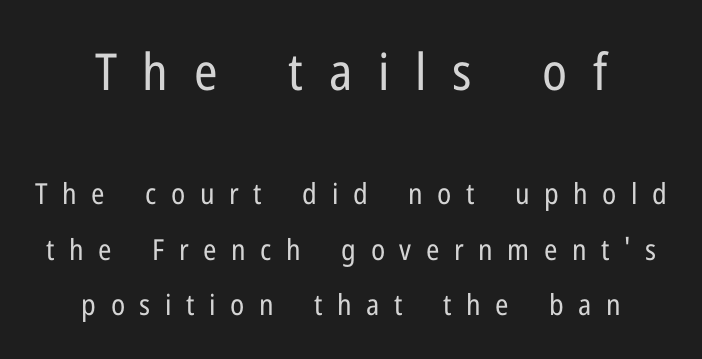
The image shows 51 px regular-weight, condensed sans-serif type, upright; set loose line spacing (1.91x), unusually wide letter spacing (+0.5 em), not underlined; the first (top) block is 1.76x larger; low stroke contrast and a medium x-height.
